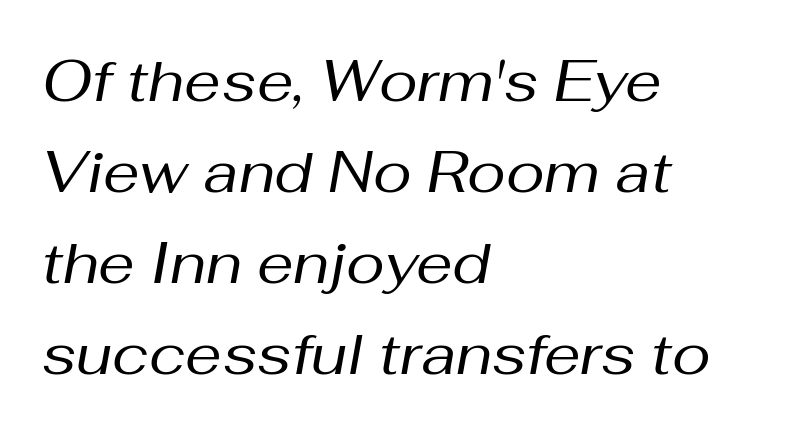
The space directly below the letters is spotless. Each line starts at the same left margin while the right side varies. The rendering keeps characters at their native spacing. This is not heavy type; no bold has been used. This is oblique type, the kind used for emphasis or titles.
